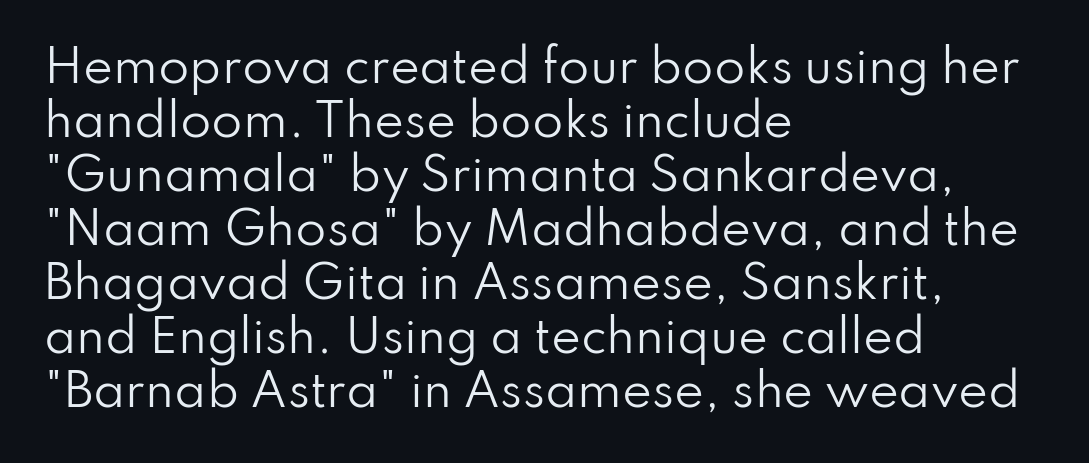
The image shows 45 px regular-weight sans-serif type, upright; set left-aligned, line spacing 1.2x, normal letter spacing, not underlined; low stroke contrast and a small x-height.
